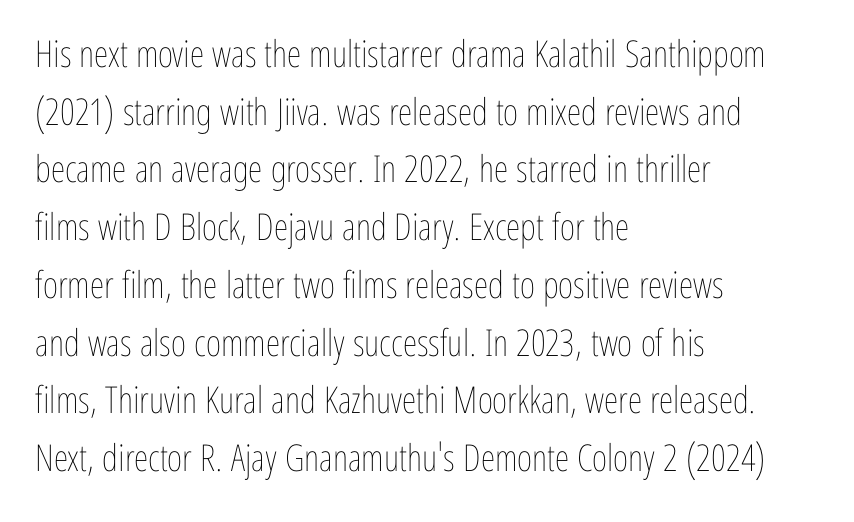
No italicization has been applied; the sample stays upright. Each letter keeps its own natural width here, so spacing adapts to shape. The setting favours the left margin, as ordinary paragraphs usually do. Clear beneath every line of the passage.
